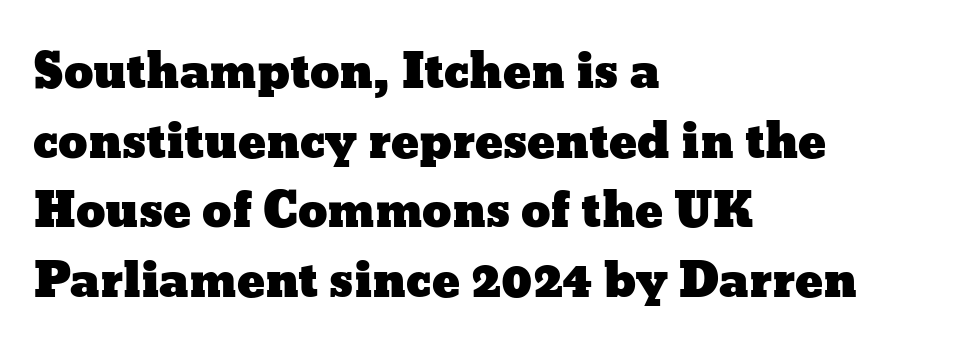
Q: Is the text italic (slanted)? A: No, it is upright.
Q: Is the text underlined? A: No.
Q: How is the paragraph aligned? A: Left-aligned.
Q: Is the spacing between letters normal or unusually wide? A: Normal.
Q: Is the spacing between lines tight, normal or loose? A: Normal.
Q: Width (condensed, normal, or wide)? A: Wide.
Q: Stroke contrast? A: Low.
Q: x-height? A: Medium.
Q: Monospaced? A: No.
